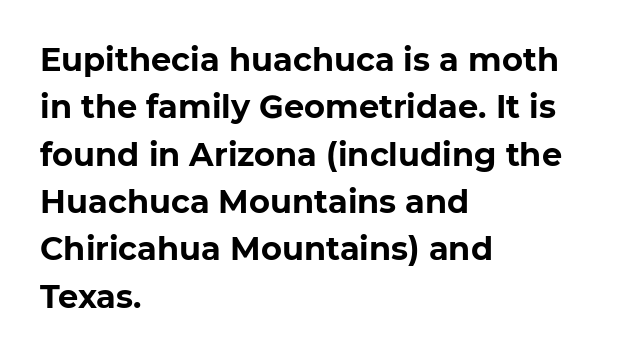
The image shows 32 px bold sans-serif type; set left-aligned, normal line spacing (1.48x), normal letter spacing, not underlined; low stroke contrast and a medium x-height.
